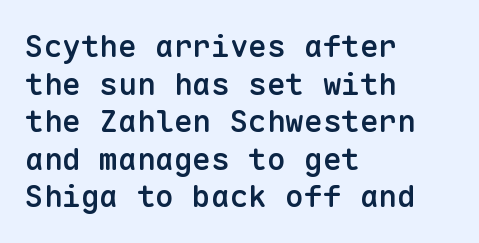
The image shows 31 px semibold sans-serif type, upright, monospaced; set left-aligned, line spacing 1.21x, normal letter spacing, not underlined; low stroke contrast and a medium x-height.
